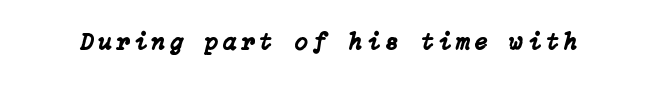
Characters are canted at an angle relative to the baseline's perpendicular. Glyph-to-glyph distance is far greater than everyday printed text. A bare baseline throughout the passage.
